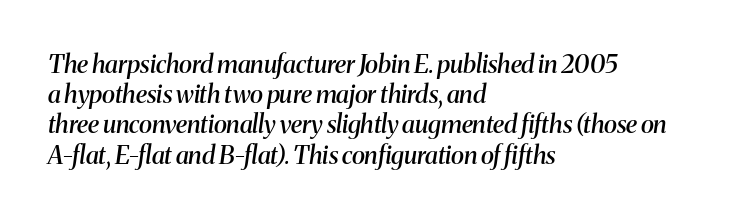
Q: Is the text bold? A: Semi-bold.
Q: Is the text italic (slanted)? A: Yes, it leans right by about 8 degrees.
Q: Is the text underlined? A: No.
Q: How is the paragraph aligned? A: Left-aligned.
Q: Is the spacing between letters normal or unusually wide? A: Normal.
